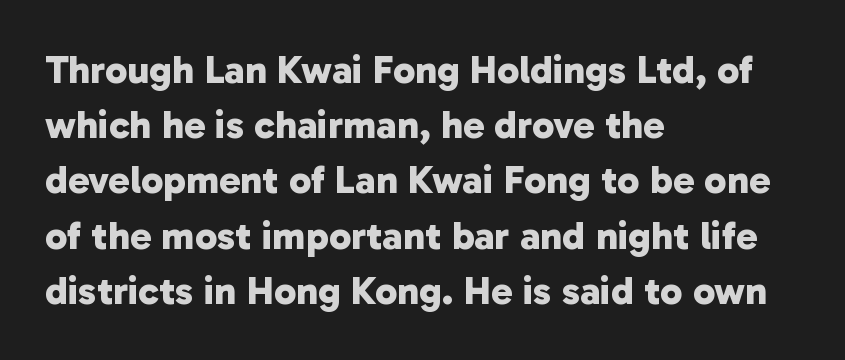
Q: Is the text bold? A: Yes.
Q: Is the typeface a serif or a sans-serif typeface? A: Sans-serif.
Q: Is the text underlined? A: No.
Q: How is the paragraph aligned? A: Left-aligned.
Q: Is the spacing between letters normal or unusually wide? A: Normal.
Q: Is the spacing between lines tight, normal or loose? A: Normal.
Q: Width (condensed, normal, or wide)? A: Normal.
Q: Stroke contrast? A: Low.
Q: x-height? A: Medium.
Q: Monospaced? A: No.
